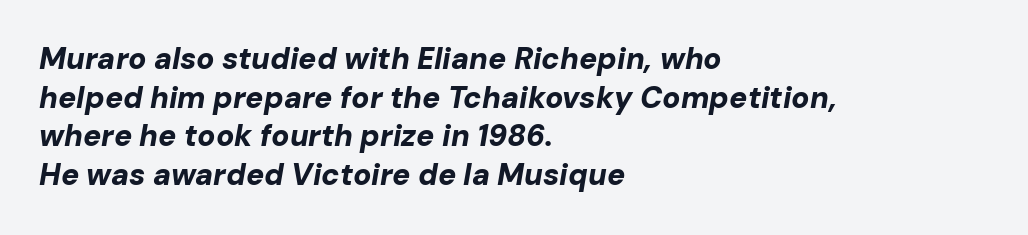
The sample has been set heavy, in full bold. The specimen omits any rule beneath the text block's lines. In CSS terms this would be text-align: left. Proportional: the letters do not fall into vertical columns.
